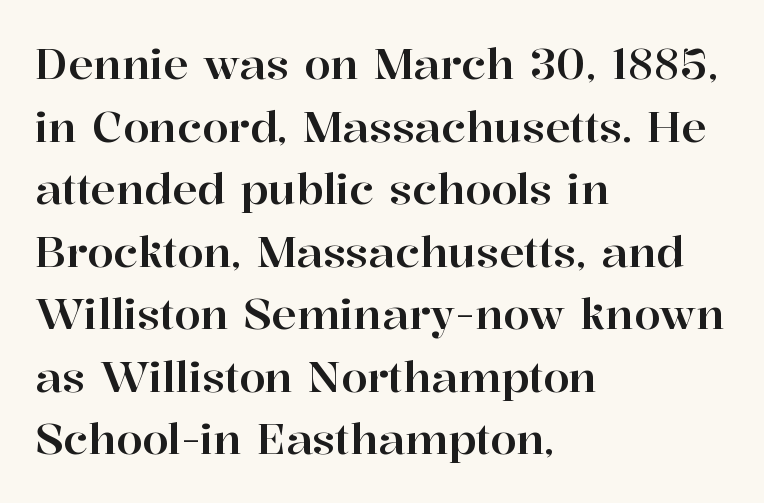
Q: Is the text italic (slanted)? A: No, it is upright.
Q: Is the typeface a serif or a sans-serif typeface? A: Serif.
Q: Is the text underlined? A: No.
Q: How is the paragraph aligned? A: Left-aligned.
Q: Is the spacing between letters normal or unusually wide? A: Normal.
Q: Is the spacing between lines tight, normal or loose? A: Normal.
Q: Width (condensed, normal, or wide)? A: Normal.
Q: Stroke contrast? A: High.
Q: x-height? A: Medium.
Q: Monospaced? A: No.
